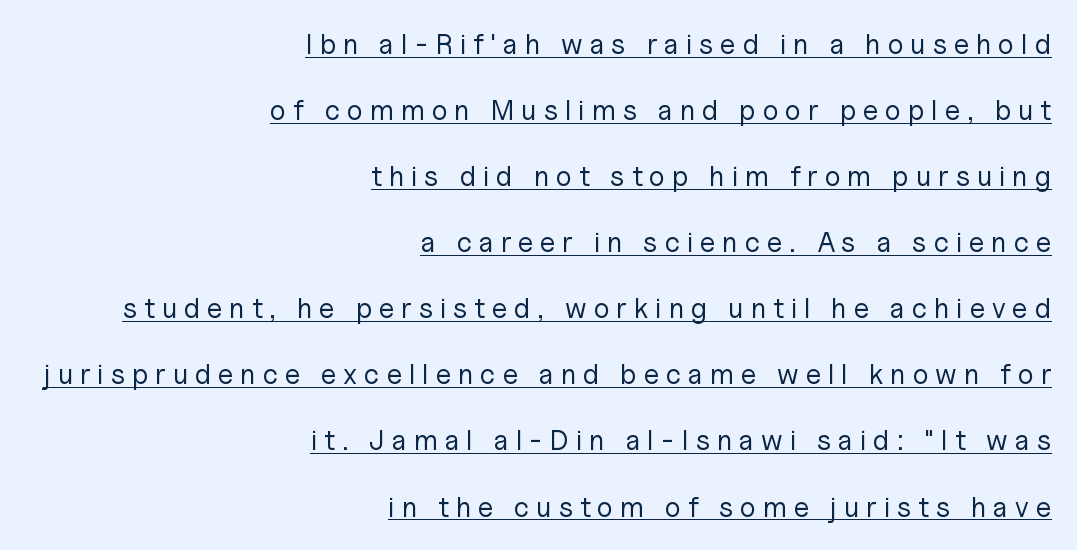
The image shows 28 px regular-weight sans-serif type, upright; set right-aligned, loose line spacing (2.36x), unusually wide letter spacing (+0.25 em), underlined; low stroke contrast and a medium x-height.
